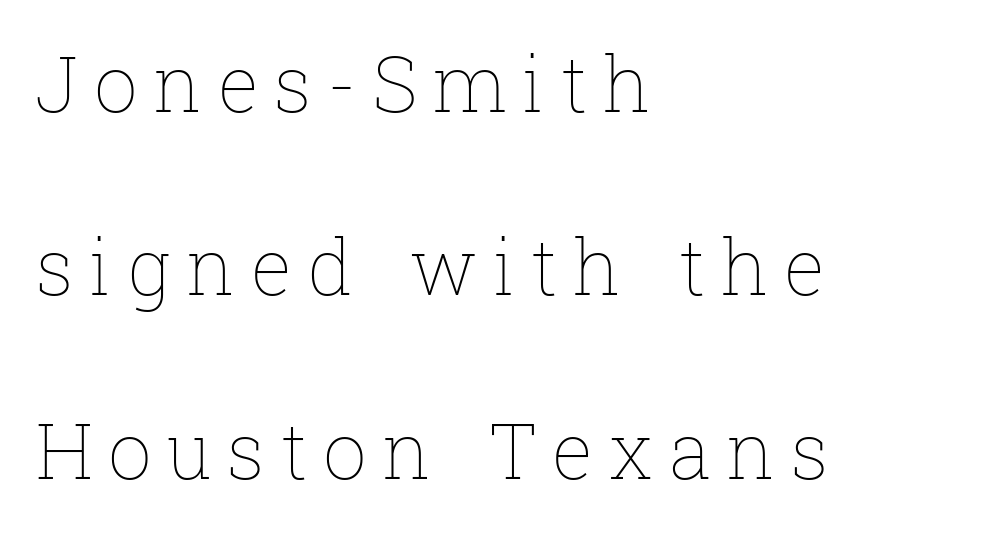
A great deal of white space separates one row of letters from the next. The strip under each line holds only bare page. Is this a fixed-width face? No — the glyphs have proportional, varying widths. All the whitespace from short lines collects on the right.
